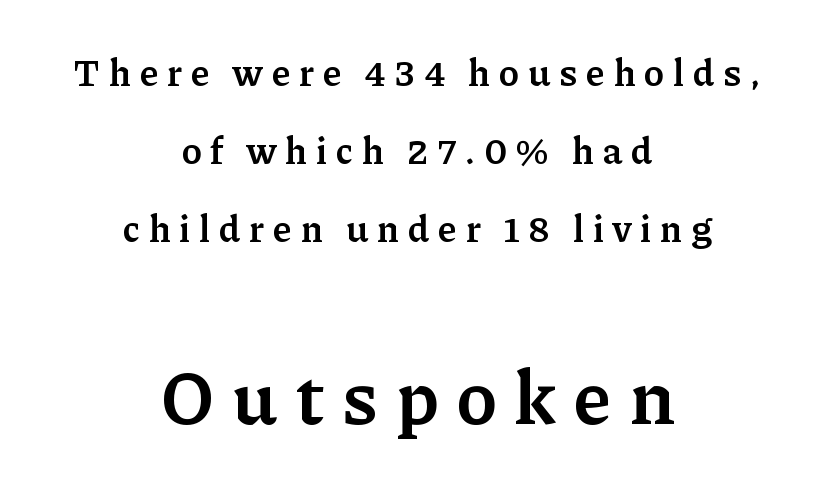
Q: Is the text bold? A: Semi-bold.
Q: Is the text italic (slanted)? A: No, it is upright.
Q: Is the typeface a serif or a sans-serif typeface? A: Serif.
Q: Is the text underlined? A: No.
Q: How is the paragraph aligned? A: Centered.
Q: Is the spacing between letters normal or unusually wide? A: Unusually wide.
Q: Is the spacing between lines tight, normal or loose? A: Loose.
Q: Which block of text is set in a larger size, the first (top) or the second (bottom)? A: The second (bottom) one.
Q: Width (condensed, normal, or wide)? A: Normal.
Q: Stroke contrast? A: Low.
Q: x-height? A: Medium.
Q: Monospaced? A: No.
